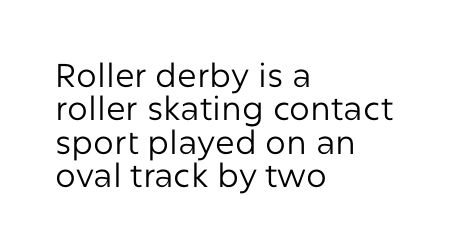
{"serif": "no", "italic": "no", "bold": "no", "weight": "regular", "width": "normal", "stroke_contrast": "low", "x_height": "medium", "monospaced": "no", "underline": "no", "align": "left", "line_spacing": "tight", "line_spacing_ratio": 1.01, "letter_spacing": "normal", "letter_spacing_em": 0.0, "glyph_px": 33}
